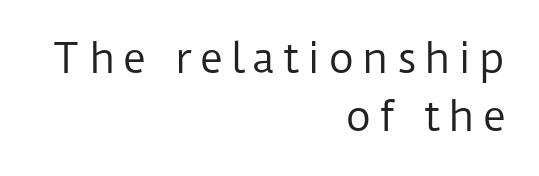
Honestly, the row spacing looks completely unremarkable. Varying glyph widths throughout — classic text-font behaviour. Compared with a typical body face, this is equally light or lighter still. Descender tails drop into unmarked territory. The lines in this sample share a right terminus and differ only in where they begin.
